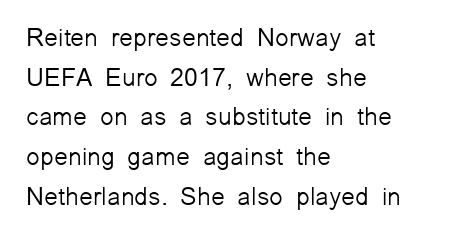
No italicization has been applied; the sample stays upright. Which margin do the lines hug? The left one — the right edge is uneven. Interline gaps are of average width in this sample. Descender tails drop into unmarked territory.
